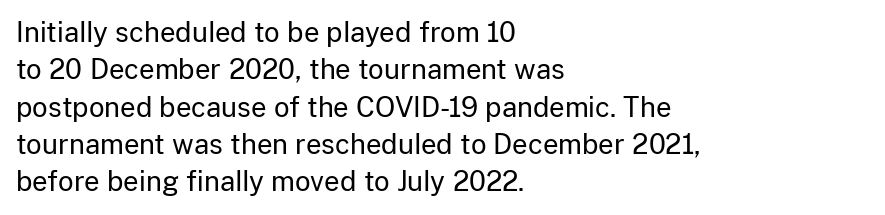
{"italic": "no", "bold": "no", "underline": "no", "align": "left", "line_spacing": "normal", "line_spacing_ratio": 1.38, "letter_spacing": "normal", "letter_spacing_em": 0.0, "glyph_px": 27}
